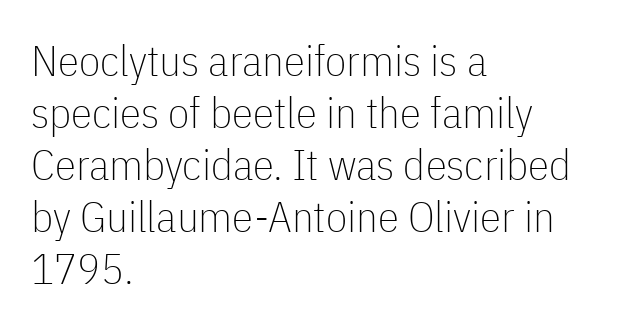
{"serif": "no", "italic": "no", "bold": "no", "weight": "thin", "width": "condensed", "stroke_contrast": "low", "x_height": "medium", "monospaced": "no", "underline": "no", "align": "left", "line_spacing_ratio": 1.21, "letter_spacing": "normal", "letter_spacing_em": 0.0, "glyph_px": 43}
